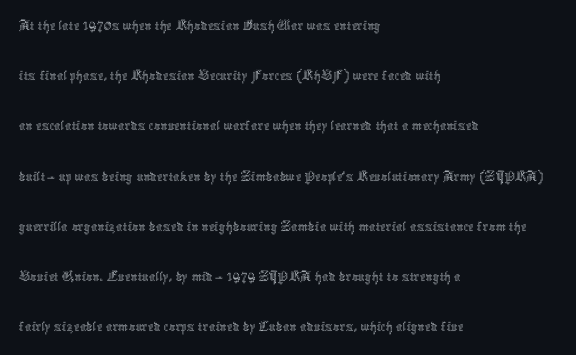
Leading: standard. The typography opts for an upright posture over an oblique one. Spacing between characters is what you'd get straight out of the box. Weight: not bold — regular or lighter. You could not count columns in this text — the font is proportionally spaced. Compared with a centered layout, this one pins lines to the left instead.
